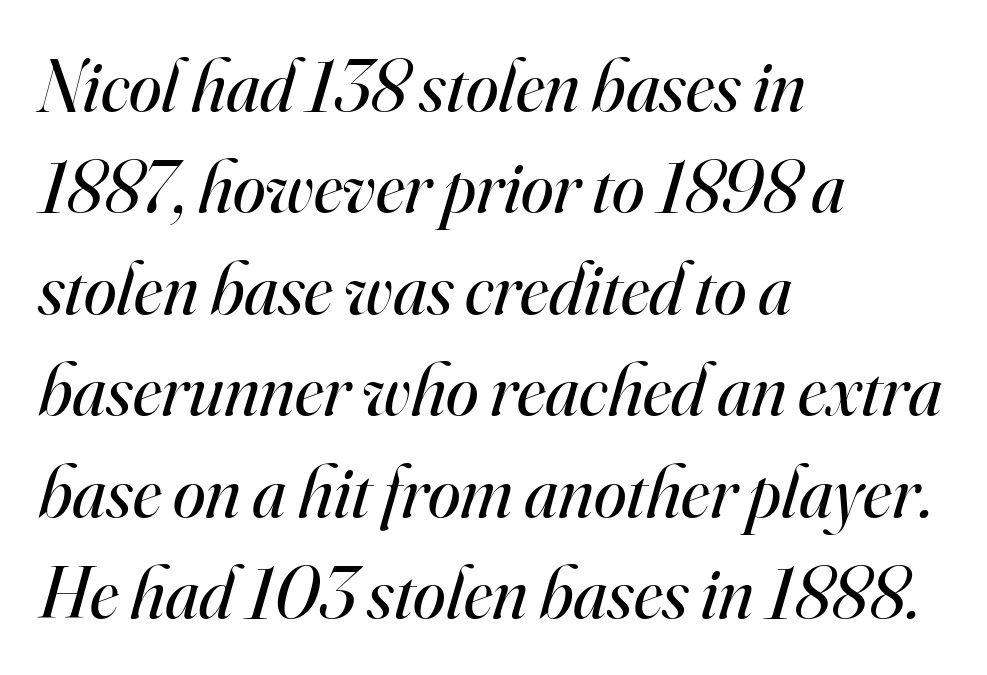
The image shows 74 px regular-weight serif type, italic (leaning right); set left-aligned, normal line spacing (1.37x), normal letter spacing, not underlined; high stroke contrast and a small x-height.
